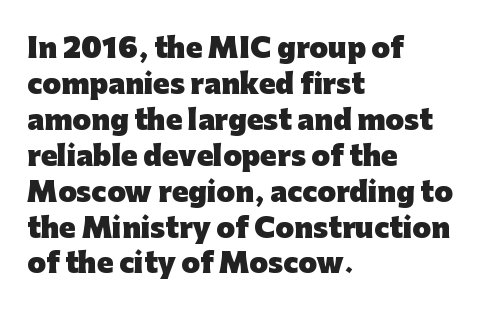
{"italic": "no", "bold": "yes", "underline": "no", "align": "left", "line_spacing": "normal", "line_spacing_ratio": 1.33, "letter_spacing": "normal", "letter_spacing_em": 0.0, "glyph_px": 27}
